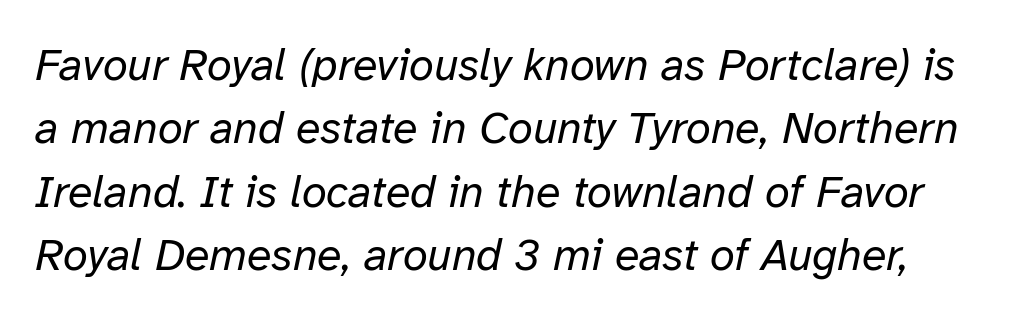
The image shows 45 px regular-weight type, italic (leaning right); set normal line spacing (1.41x), normal letter spacing, not underlined; low stroke contrast and a medium x-height.
